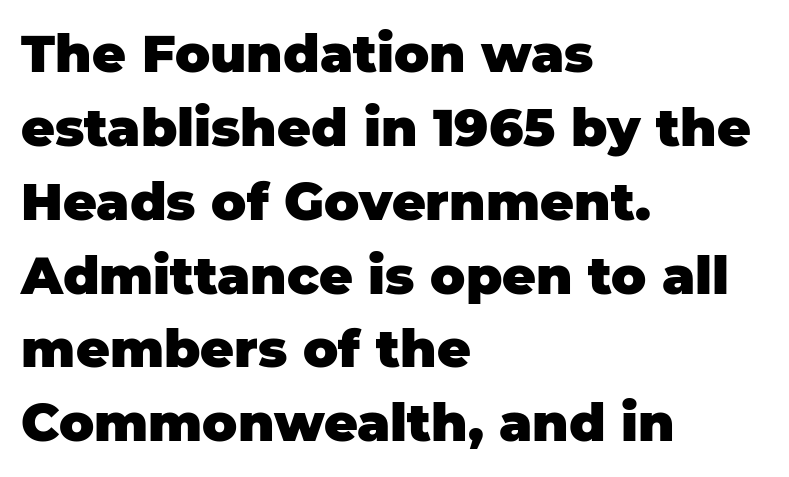
The image shows 52 px heavy sans-serif type, upright; set left-aligned, normal line spacing (1.42x), normal letter spacing, not underlined; low stroke contrast and a large x-height.
